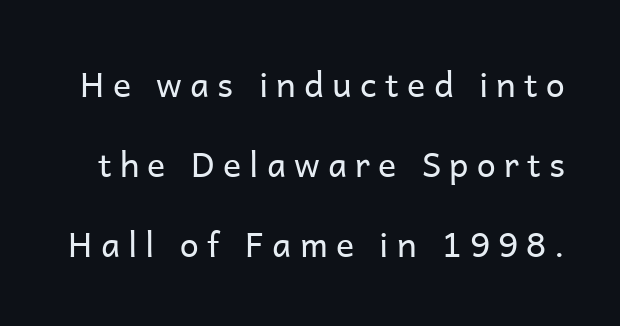
Nope, not italic — everything's standing straight. The type family on display is of the sans-serif kind. Spacing verdict: proportional, widths tailored to each character. Interline gaps are noticeably wide in this sample. The typesetting does not lean heavy: it is not bold.
